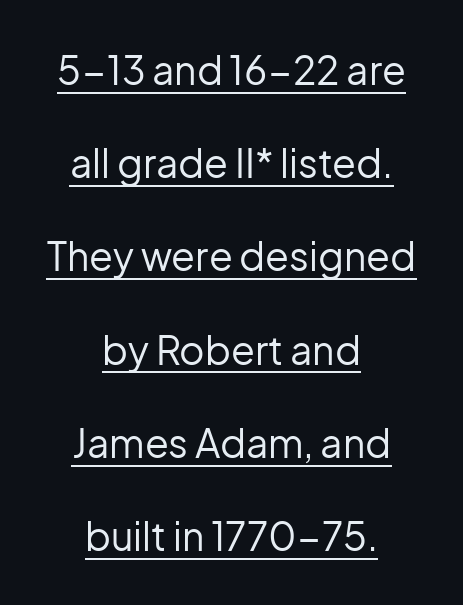
The image shows 39 px regular-weight sans-serif type, upright; set centered, loose line spacing (2.39x), normal letter spacing, underlined; low stroke contrast and a medium x-height.
